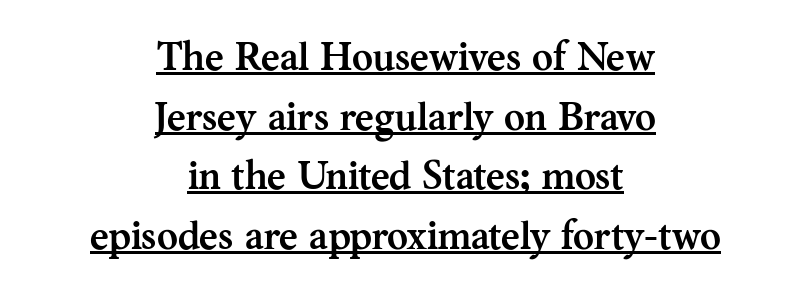
No extra tracking has been applied to these lines. The face used here is proportionally spaced, like ordinary book or web type. This is heavy type, rendered in bold. The rendering positions every line midway between the sides. This sample uses an upright cut, with every glyph sitting square on the baseline.
